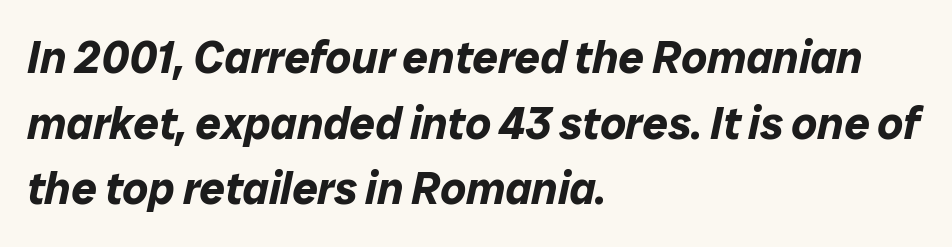
Q: Is the text bold? A: Yes.
Q: Is the text italic (slanted)? A: Yes, it leans right by about 12 degrees.
Q: Is the text underlined? A: No.
Q: How is the paragraph aligned? A: Left-aligned.
Q: Is the spacing between letters normal or unusually wide? A: Normal.
Q: Is the spacing between lines tight, normal or loose? A: Normal.
Q: Width (condensed, normal, or wide)? A: Normal.
Q: Stroke contrast? A: Low.
Q: x-height? A: Medium.
Q: Monospaced? A: No.
